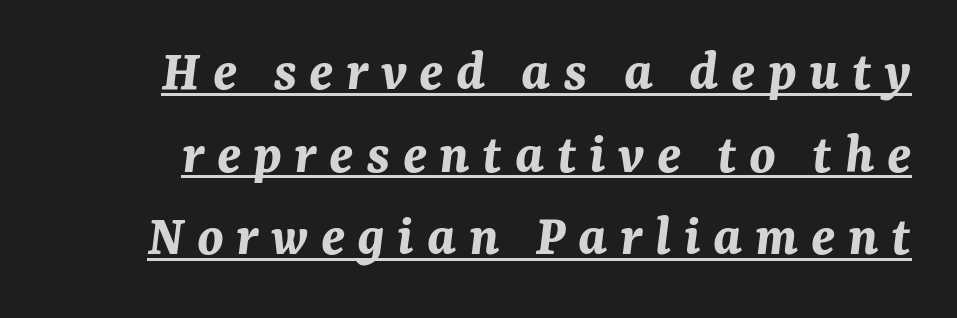
The image shows 59 px bold type, italic (leaning right); set normal line spacing (1.4x), unusually wide letter spacing (+0.21 em), underlined; medium stroke contrast and a medium x-height.
